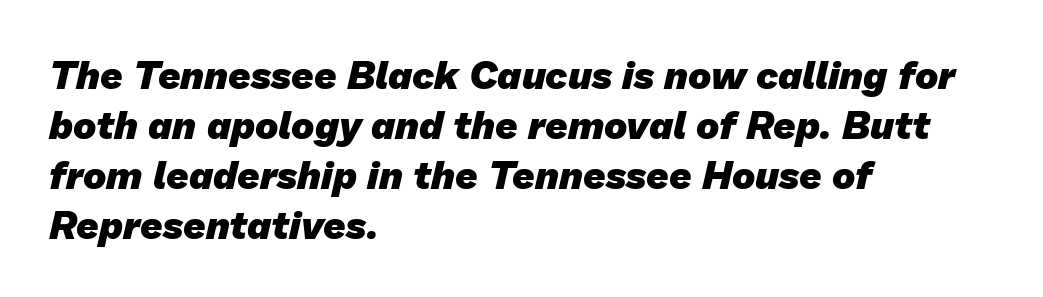
The image shows 39 px heavy sans-serif type; set left-aligned, normal line spacing (1.28x), normal letter spacing, not underlined; low stroke contrast and a medium x-height.
